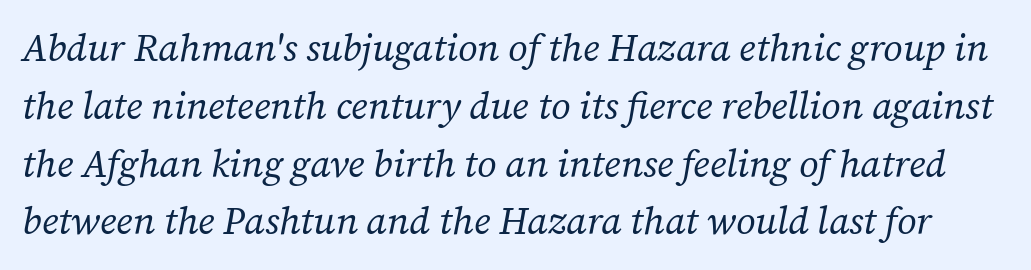
{"serif": "yes", "italic": "yes", "lean": "right", "slant_degrees": 12, "bold": "no", "weight": "regular", "width": "normal", "stroke_contrast": "low", "x_height": "medium", "monospaced": "no", "underline": "no", "line_spacing": "normal", "line_spacing_ratio": 1.52, "letter_spacing": "normal", "letter_spacing_em": 0.0, "glyph_px": 38}
